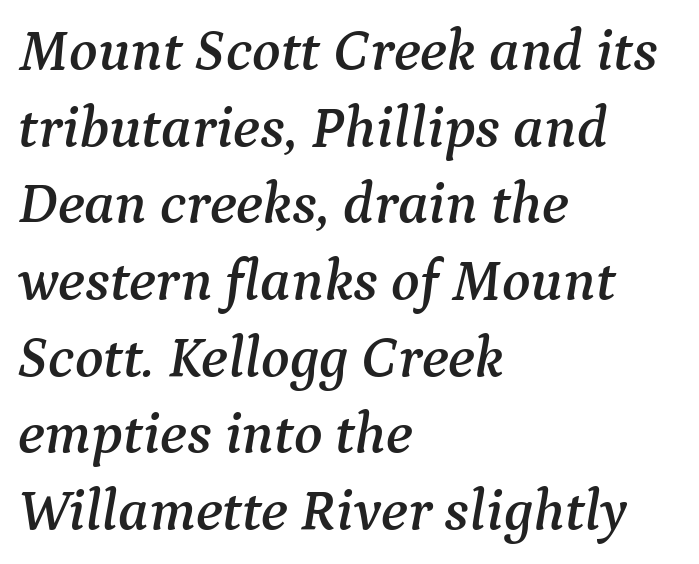
Q: Is the text italic (slanted)? A: Yes, it leans right by about 9 degrees.
Q: Is the typeface a serif or a sans-serif typeface? A: Serif.
Q: Is the text underlined? A: No.
Q: How is the paragraph aligned? A: Left-aligned.
Q: Is the spacing between letters normal or unusually wide? A: Normal.
Q: Is the spacing between lines tight, normal or loose? A: Normal.
Q: Width (condensed, normal, or wide)? A: Normal.
Q: Stroke contrast? A: Medium.
Q: x-height? A: Medium.
Q: Monospaced? A: No.
